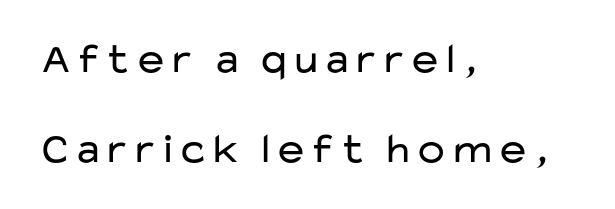
{"serif": "no", "italic": "no", "bold": "no", "weight": "regular", "width": "wide", "stroke_contrast": "low", "x_height": "medium", "monospaced": "no", "underline": "no", "align": "left", "line_spacing": "loose", "line_spacing_ratio": 2.1, "letter_spacing": "normal", "letter_spacing_em": 0.0, "glyph_px": 43}
